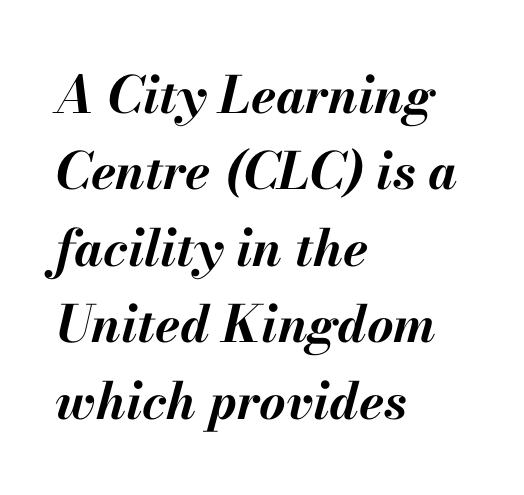
Plain, unruled lines of type. Is this a fixed-width face? No — the glyphs have proportional, varying widths. The space between consecutive lines is moderate. Typesetter's note: full bold, strokes at maximum text heaviness.
